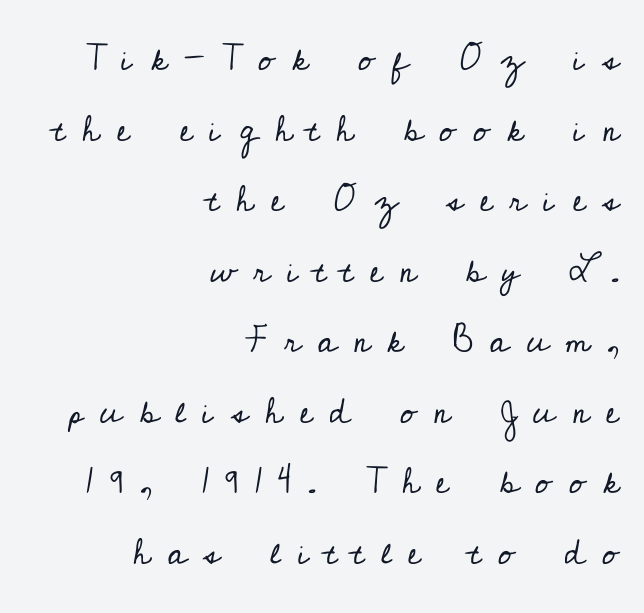
Q: Is the text bold? A: No.
Q: Is the text italic (slanted)? A: Yes.
Q: Is the typeface a serif or a sans-serif typeface? A: Serif.
Q: Is the text underlined? A: No.
Q: How is the paragraph aligned? A: Right-aligned.
Q: Is the spacing between letters normal or unusually wide? A: Unusually wide.
Q: Is the spacing between lines tight, normal or loose? A: Loose.
Q: Width (condensed, normal, or wide)? A: Normal.
Q: Stroke contrast? A: Low.
Q: x-height? A: Small.
Q: Monospaced? A: No.
